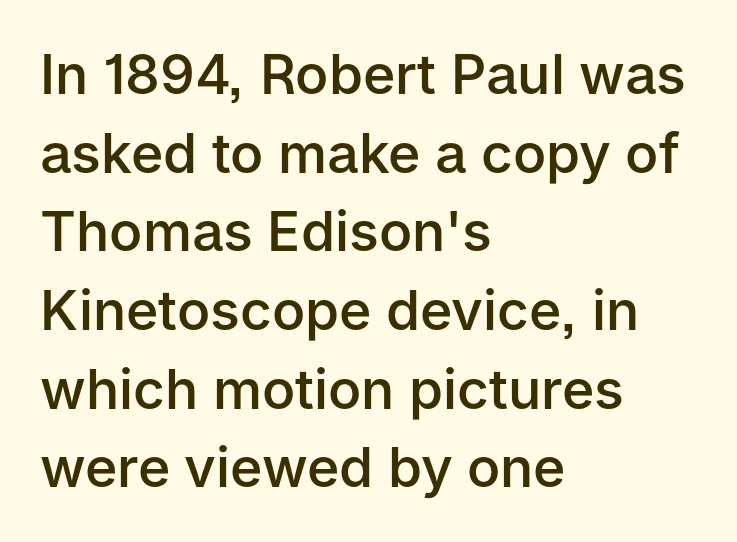
Q: Is the text bold? A: Semi-bold.
Q: Is the text italic (slanted)? A: No, it is upright.
Q: Is the typeface a serif or a sans-serif typeface? A: Sans-serif.
Q: Is the text underlined? A: No.
Q: How is the paragraph aligned? A: Left-aligned.
Q: Is the spacing between letters normal or unusually wide? A: Normal.
Q: Is the spacing between lines tight, normal or loose? A: Normal.
Q: Width (condensed, normal, or wide)? A: Normal.
Q: Stroke contrast? A: Low.
Q: x-height? A: Medium.
Q: Monospaced? A: No.
